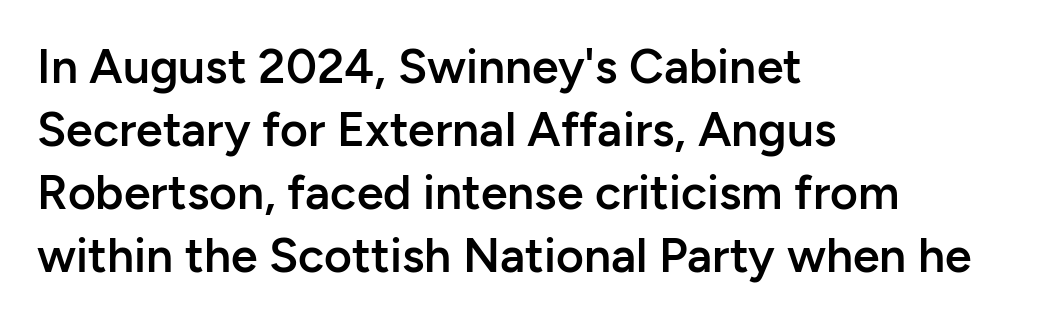
The image shows 48 px semibold sans-serif type, upright; set left-aligned, normal line spacing (1.31x), normal letter spacing, not underlined; low stroke contrast and a medium x-height.
